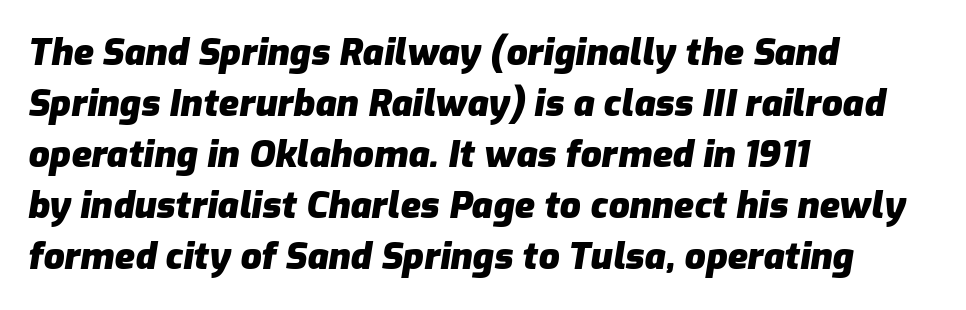
The image shows 37 px heavy type, italic (leaning right); set left-aligned, normal line spacing (1.38x), normal letter spacing, not underlined; low stroke contrast and a medium x-height.
